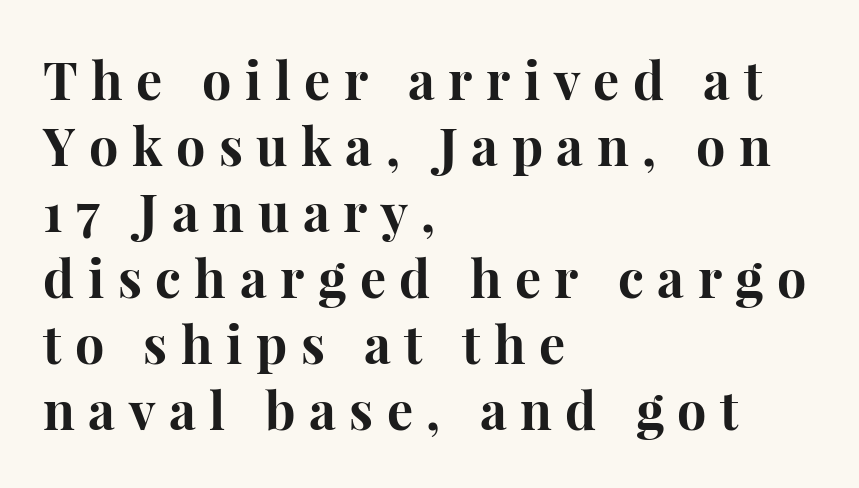
Q: Is the text bold? A: Yes.
Q: Is the text italic (slanted)? A: No, it is upright.
Q: Is the typeface a serif or a sans-serif typeface? A: Serif.
Q: Is the text underlined? A: No.
Q: How is the paragraph aligned? A: Left-aligned.
Q: Is the spacing between letters normal or unusually wide? A: Unusually wide.
Q: Is the spacing between lines tight, normal or loose? A: Normal.
Q: Width (condensed, normal, or wide)? A: Normal.
Q: Stroke contrast? A: High.
Q: x-height? A: Medium.
Q: Monospaced? A: No.
